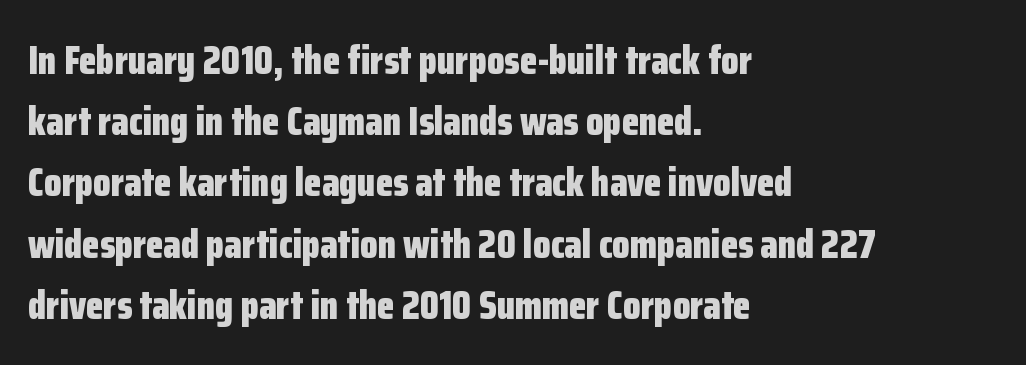
The image shows 40 px bold, condensed sans-serif type, upright; set left-aligned, normal line spacing (1.53x), normal letter spacing, not underlined; low stroke contrast and a medium x-height.
